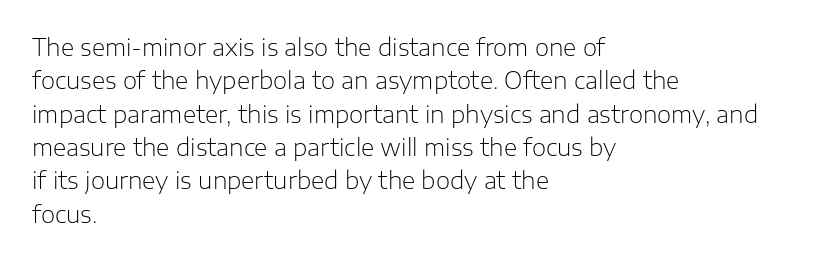
Q: Is the text bold? A: No.
Q: Is the text italic (slanted)? A: No, it is upright.
Q: Is the text underlined? A: No.
Q: How is the paragraph aligned? A: Left-aligned.
Q: Is the spacing between letters normal or unusually wide? A: Normal.
Q: Is the spacing between lines tight, normal or loose? A: Normal.
